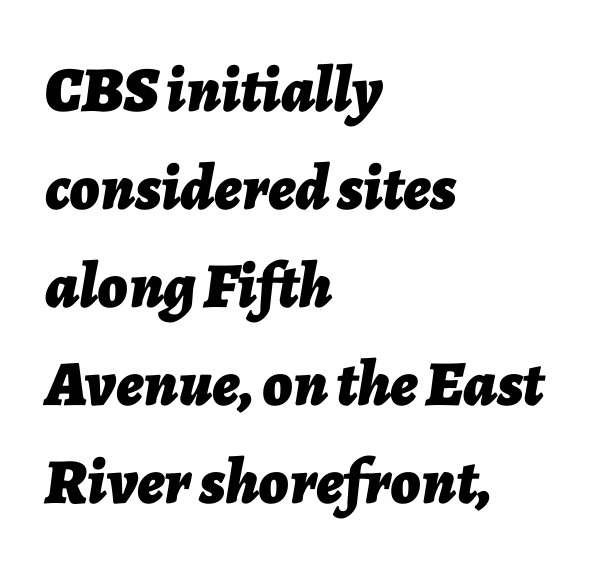
Only glyphs here, with clear space below each row. The strokes are fattened all the way to bold. Nothing unusual about the tracking: characters are spaced as the font intends. Slanted lettering throughout. This block has exactly the height ordinary leading produces.
